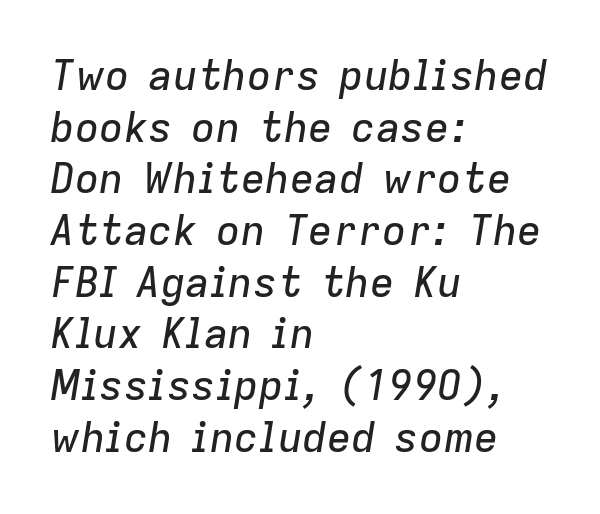
Q: Is the text italic (slanted)? A: Yes, it leans right by about 9 degrees.
Q: Is the text underlined? A: No.
Q: How is the paragraph aligned? A: Left-aligned.
Q: Is the spacing between letters normal or unusually wide? A: Normal.
Q: Is the spacing between lines tight, normal or loose? A: Normal.
Q: Width (condensed, normal, or wide)? A: Normal.
Q: Stroke contrast? A: Low.
Q: x-height? A: Medium.
Q: Monospaced? A: No.
